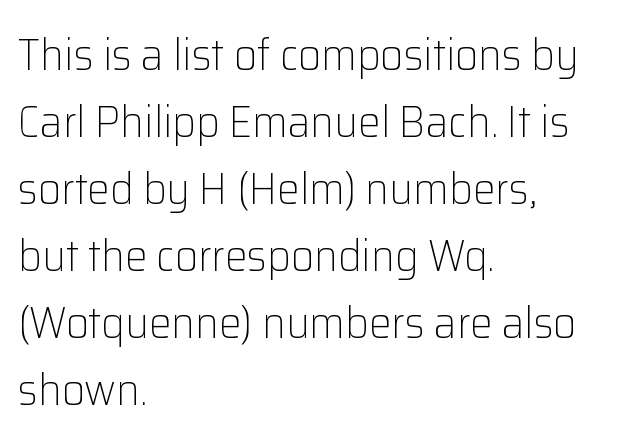
Counters stay open thanks to moderate or lighter strokes. The lines are quadded left. Each letter keeps its own natural width here, so spacing adapts to shape. No extra tracking has been applied to these lines. Has an underline been added? It has not.
